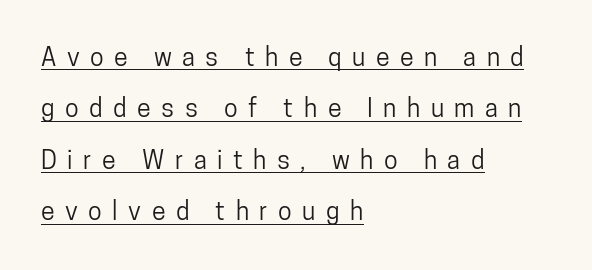
The sample's only ornament is a line tracing under the words. If you drew a ruler down the left edge, every line would touch it. Upright lettering throughout. Honestly, the rows look like they've been pulled way apart. Does extra space separate the letters? Yes, quite a lot of it.
